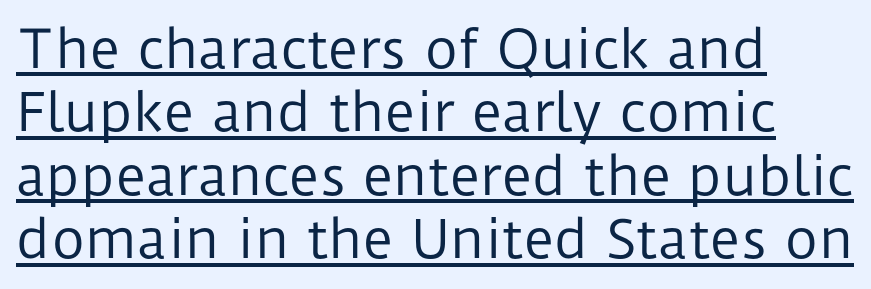
A typesetter would call this proportional, since set widths differ per character. Teacher's note: observe the even left margin — that is flush-left alignment. Style check: upright. Is the type heavy? It reads as light-to-regular instead.
